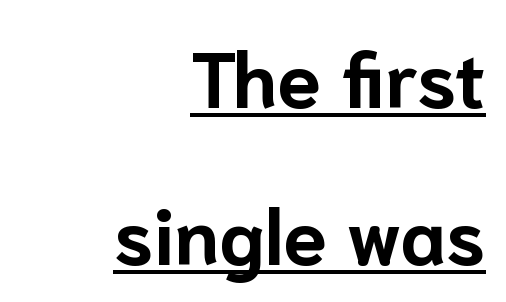
Each word holds together tightly as a unit, with standard inter-letter gaps. Does the copy run flush right? Yes — the right margin is perfectly even. Varying glyph widths throughout — classic text-font behaviour. Each new line begins a long way beneath the previous one.
